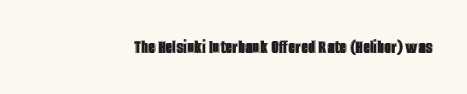
Q: Is the text italic (slanted)? A: No, it is upright.
Q: Is the text underlined? A: No.
Q: Is the spacing between letters normal or unusually wide? A: Normal.
